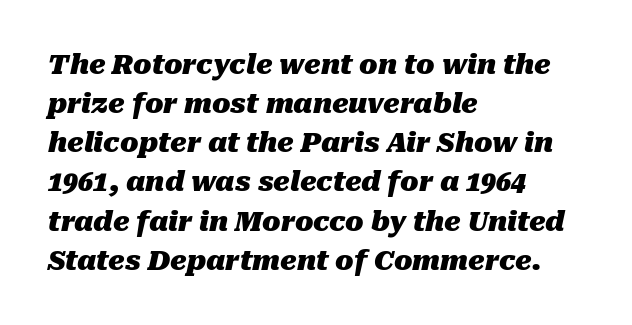
The image shows 27 px bold type, italic (leaning right); set left-aligned, normal line spacing (1.45x), normal letter spacing, not underlined.
